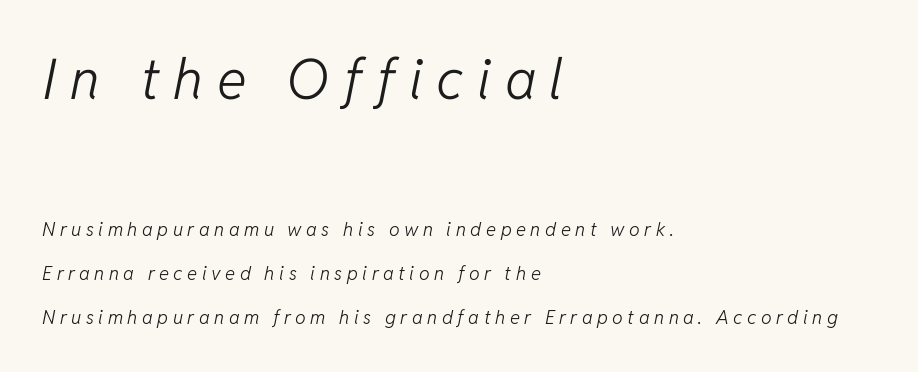
The image shows 56 px light type, italic (leaning right); set left-aligned, loose line spacing (2.31x), unusually wide letter spacing (+0.24 em), not underlined; the first (top) block is 2.95x larger; low stroke contrast and a medium x-height.
